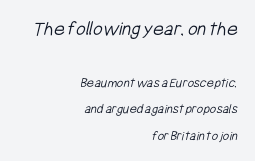
The image shows 21 px text type; set right-aligned, loose line spacing (1.9x), normal letter spacing, not underlined; the first (top) block is 1.5x larger.
